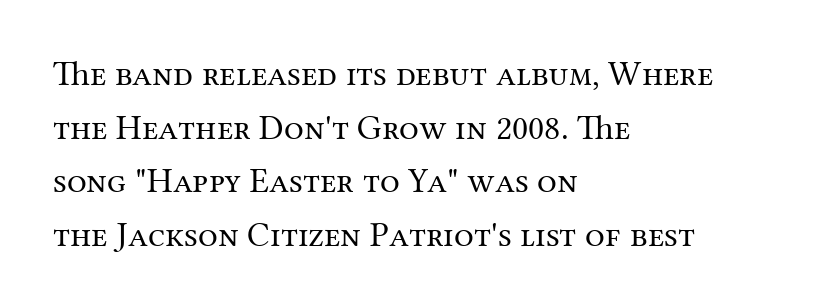
{"serif": "yes", "italic": "no", "bold": "no", "weight": "regular", "width": "normal", "stroke_contrast": "medium", "x_height": "medium", "monospaced": "no", "underline": "no", "align": "left", "line_spacing": "normal", "line_spacing_ratio": 1.53, "letter_spacing": "normal", "letter_spacing_em": 0.0, "glyph_px": 35}
